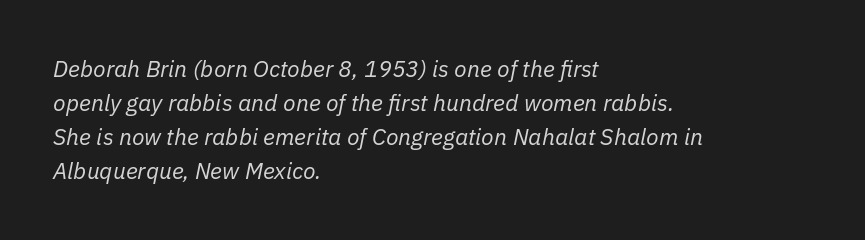
{"italic": "yes", "lean": "right", "slant_degrees": 11, "bold": "no", "underline": "no", "align": "left", "line_spacing": "normal", "line_spacing_ratio": 1.48, "letter_spacing": "normal", "letter_spacing_em": 0.0, "glyph_px": 23}
